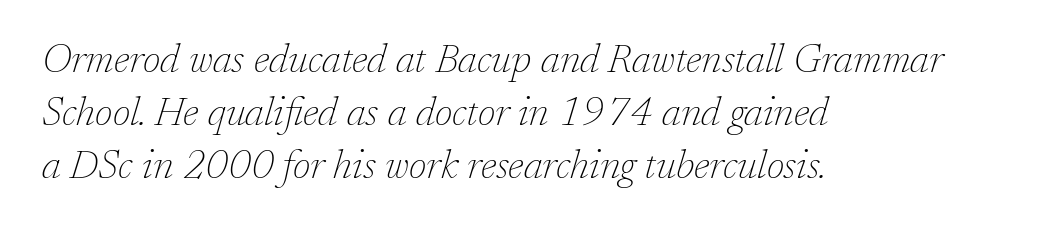
The glyphs look as if they've been sheared to an angle. Leftover space on each line is placed entirely after the last word. You could call the tracking neutral — neither tight nor loose. Note the varied advance widths — an 'i' is clearly narrower than an 'm'. The area under the type is left untouched.
